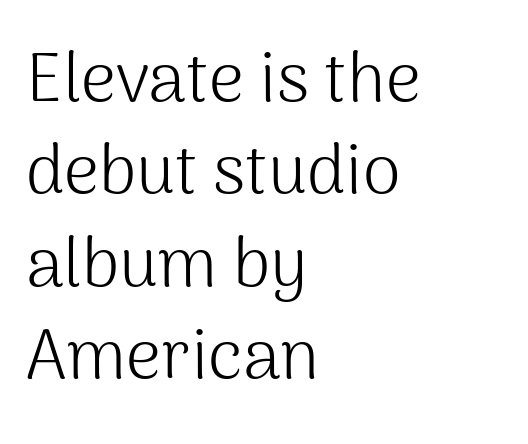
The specimen omits any rule beneath the text block's lines. No extra tracking has been applied to these lines. Do the letters lean? They stand straight. Weight: regular or lighter. Think of a printed novel: that variable character pitch is what you see here.
